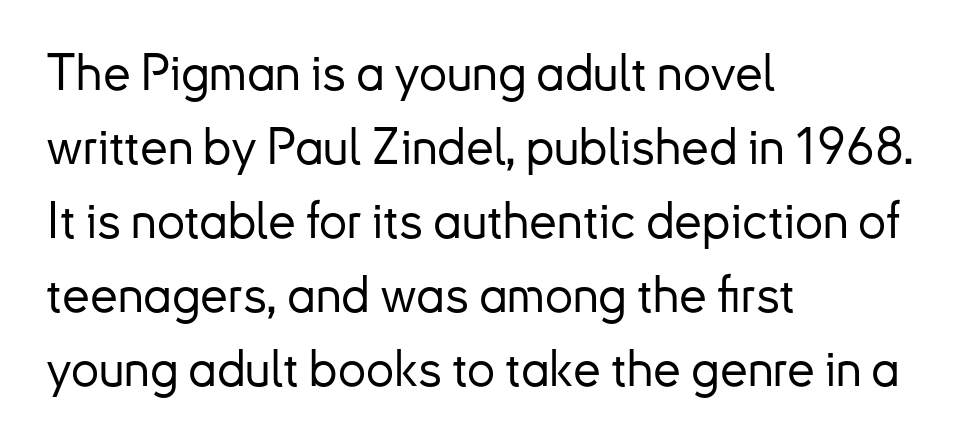
{"serif": "no", "italic": "no", "width": "normal", "stroke_contrast": "low", "x_height": "small", "monospaced": "no", "underline": "no", "align": "left", "line_spacing": "normal", "line_spacing_ratio": 1.48, "letter_spacing": "normal", "letter_spacing_em": 0.0, "glyph_px": 50}
